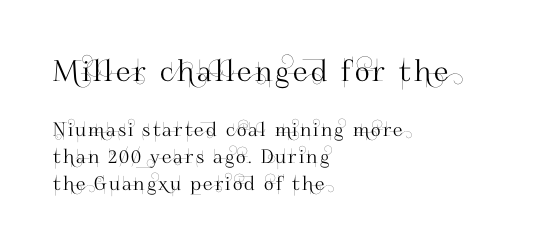
Q: Is the text italic (slanted)? A: No, it is upright.
Q: Is the typeface a serif or a sans-serif typeface? A: Sans-serif.
Q: Is the text underlined? A: No.
Q: How is the paragraph aligned? A: Left-aligned.
Q: Is the spacing between lines tight, normal or loose? A: Normal.
Q: Which block of text is set in a larger size, the first (top) or the second (bottom)? A: The first (top) one.
Q: Width (condensed, normal, or wide)? A: Normal.
Q: Stroke contrast? A: High.
Q: x-height? A: Small.
Q: Monospaced? A: No.
